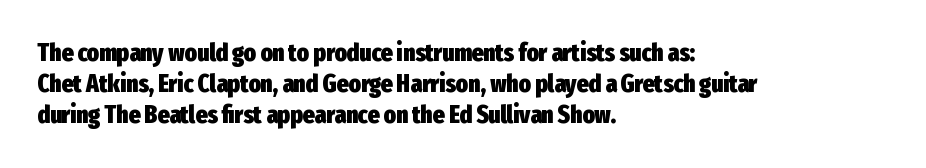
Q: Is the text bold? A: Yes.
Q: Is the text italic (slanted)? A: No, it is upright.
Q: Is the text underlined? A: No.
Q: How is the paragraph aligned? A: Left-aligned.
Q: Is the spacing between letters normal or unusually wide? A: Normal.
Q: Is the spacing between lines tight, normal or loose? A: Normal.
